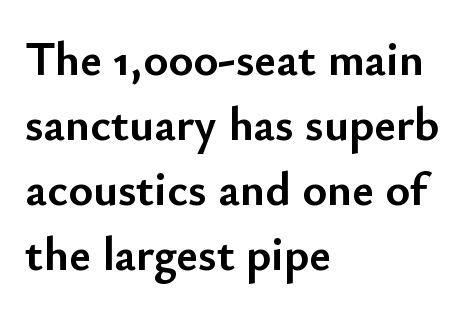
The image shows 47 px semibold sans-serif type, upright; set left-aligned, normal line spacing (1.38x), normal letter spacing, not underlined; low stroke contrast and a small x-height.
